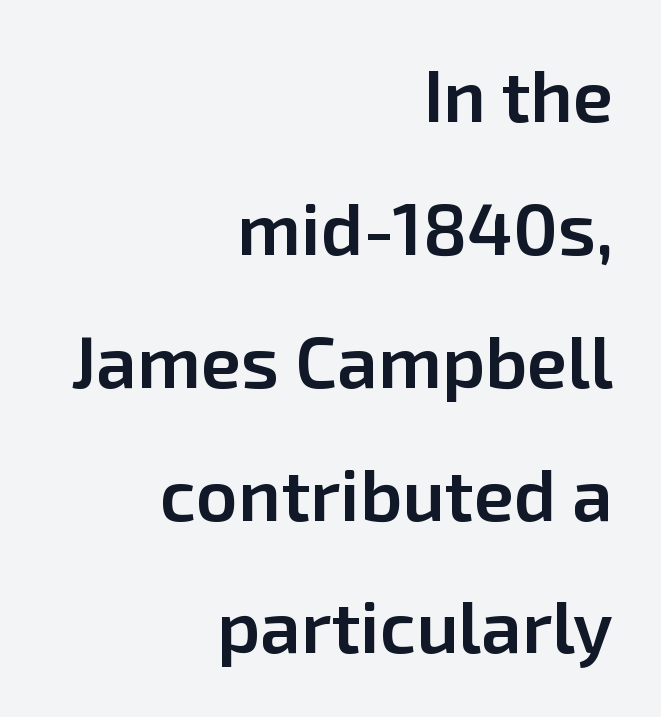
Q: Is the text bold? A: Semi-bold.
Q: Is the text italic (slanted)? A: No, it is upright.
Q: Is the typeface a serif or a sans-serif typeface? A: Sans-serif.
Q: Is the text underlined? A: No.
Q: How is the paragraph aligned? A: Right-aligned.
Q: Is the spacing between letters normal or unusually wide? A: Normal.
Q: Width (condensed, normal, or wide)? A: Normal.
Q: Stroke contrast? A: Low.
Q: x-height? A: Medium.
Q: Monospaced? A: No.
